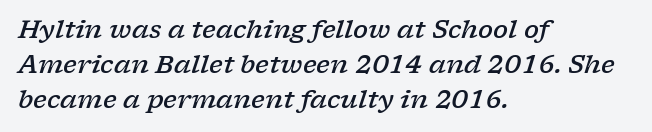
The gaps between neighbouring characters are ordinary and unremarkable. Honestly, the row spacing looks completely unremarkable. Students, this is semibold: more ink than regular, less than bold. Line beginnings align vertically; line endings do not. The rendering applies a slant to the glyphs. Clear beneath every line of the passage.
